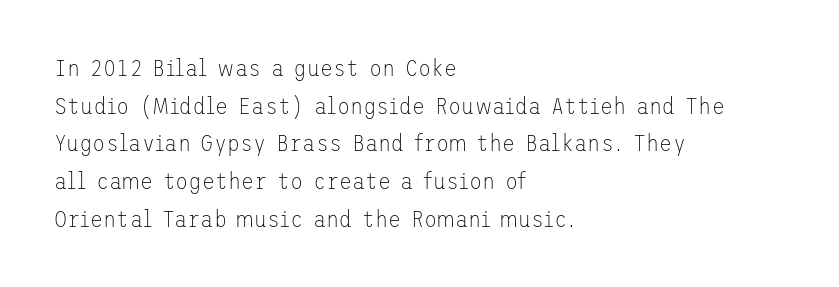
The setting favours the left margin, as ordinary paragraphs usually do. The face looks like a standard text weight, possibly lighter. Each row of text sits above clean, open space. Posture: straight, roman, zero tilt.
